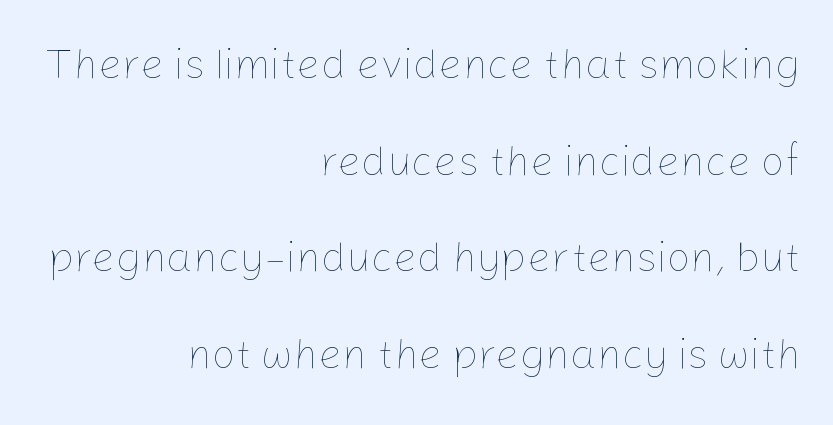
The image shows 42 px thin type, upright; set right-aligned, loose line spacing (2.3x), normal letter spacing, not underlined; low stroke contrast and a medium x-height.
